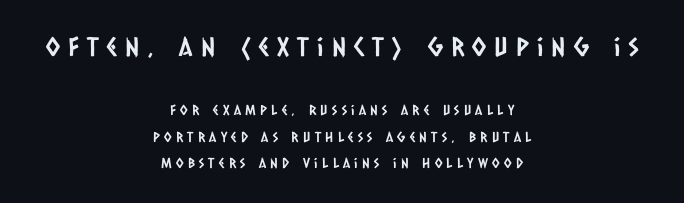
{"underline": "no", "align": "center", "line_spacing": "loose", "line_spacing_ratio": 1.92, "letter_spacing": "wide", "letter_spacing_em": 0.31, "larger_block": "first", "size_ratio": 1.86, "glyph_px": 26}
